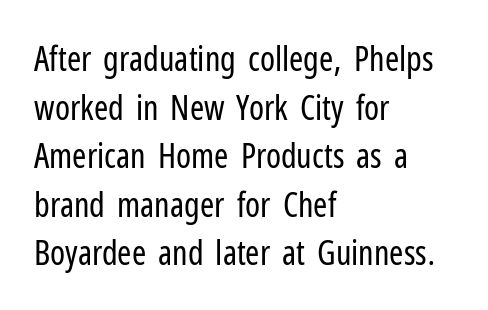
The image shows 34 px regular-weight, condensed sans-serif type, upright; set left-aligned, normal line spacing (1.43x), normal letter spacing, not underlined; low stroke contrast and a medium x-height.
